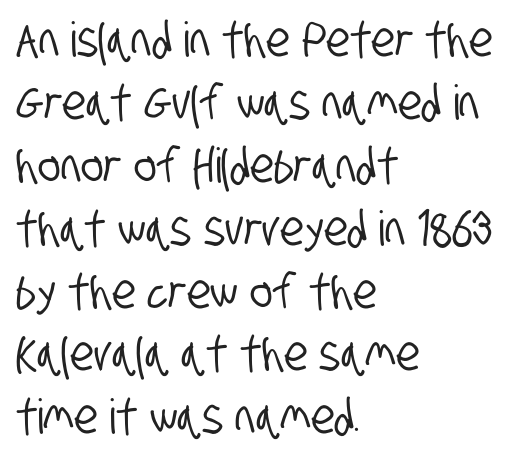
{"serif": "no", "width": "condensed", "stroke_contrast": "low", "x_height": "large", "monospaced": "no", "underline": "no", "align": "left", "line_spacing": "normal", "line_spacing_ratio": 1.31, "letter_spacing": "normal", "letter_spacing_em": 0.0, "glyph_px": 48}
